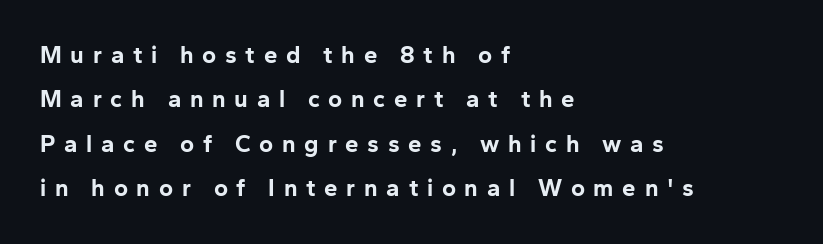
Q: Is the text bold? A: Yes.
Q: Is the text italic (slanted)? A: No, it is upright.
Q: Is the text underlined? A: No.
Q: How is the paragraph aligned? A: Left-aligned.
Q: Is the spacing between letters normal or unusually wide? A: Unusually wide.
